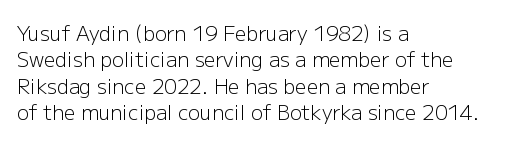
Characters remain perfectly vertical along every line. Rows of type keep a routine distance in the vertical direction. The face looks like a standard text weight, possibly lighter. Letter spacing: default. Each row of text sits above clean, open space.
